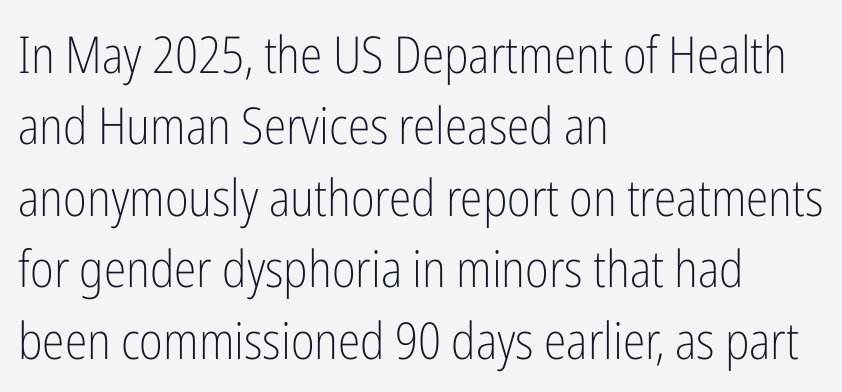
Q: Is the text bold? A: No.
Q: Is the text italic (slanted)? A: No, it is upright.
Q: Is the typeface a serif or a sans-serif typeface? A: Sans-serif.
Q: Is the text underlined? A: No.
Q: How is the paragraph aligned? A: Left-aligned.
Q: Is the spacing between letters normal or unusually wide? A: Normal.
Q: Is the spacing between lines tight, normal or loose? A: Normal.
Q: Width (condensed, normal, or wide)? A: Condensed.
Q: Stroke contrast? A: Low.
Q: x-height? A: Medium.
Q: Monospaced? A: No.
